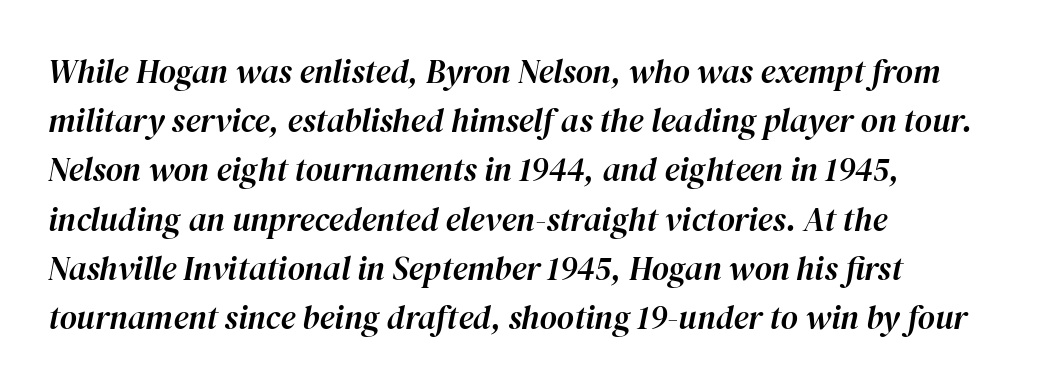
Q: Is the text italic (slanted)? A: Yes, it leans right by about 12 degrees.
Q: Is the text underlined? A: No.
Q: How is the paragraph aligned? A: Left-aligned.
Q: Is the spacing between letters normal or unusually wide? A: Normal.
Q: Is the spacing between lines tight, normal or loose? A: Normal.
Q: Width (condensed, normal, or wide)? A: Normal.
Q: Stroke contrast? A: High.
Q: x-height? A: Medium.
Q: Monospaced? A: No.
